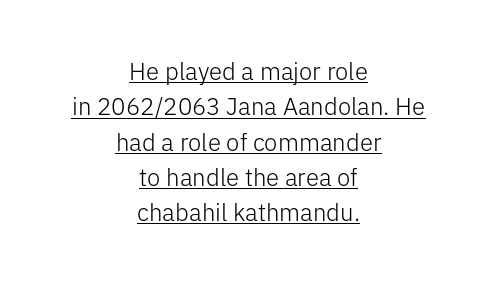
Q: Is the text bold? A: No.
Q: Is the text italic (slanted)? A: No, it is upright.
Q: Is the text underlined? A: Yes.
Q: How is the paragraph aligned? A: Centered.
Q: Is the spacing between letters normal or unusually wide? A: Normal.
Q: Is the spacing between lines tight, normal or loose? A: Normal.
